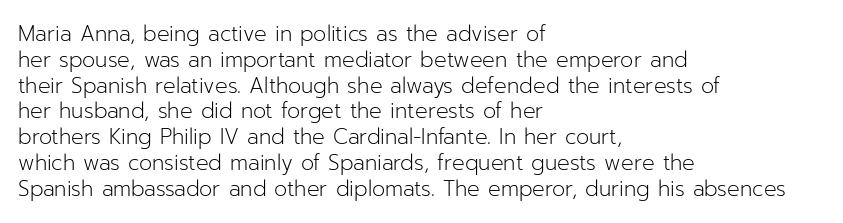
Q: Is the text bold? A: No.
Q: Is the text italic (slanted)? A: No, it is upright.
Q: Is the text underlined? A: No.
Q: How is the paragraph aligned? A: Left-aligned.
Q: Is the spacing between letters normal or unusually wide? A: Normal.
